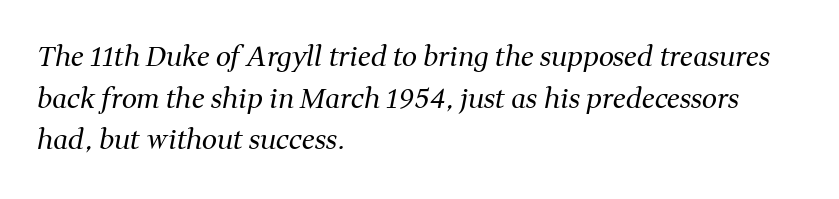
{"italic": "yes", "lean": "right", "slant_degrees": 11, "bold": "no", "underline": "no", "align": "left", "line_spacing": "normal", "line_spacing_ratio": 1.54, "letter_spacing": "normal", "letter_spacing_em": 0.0, "glyph_px": 27}
